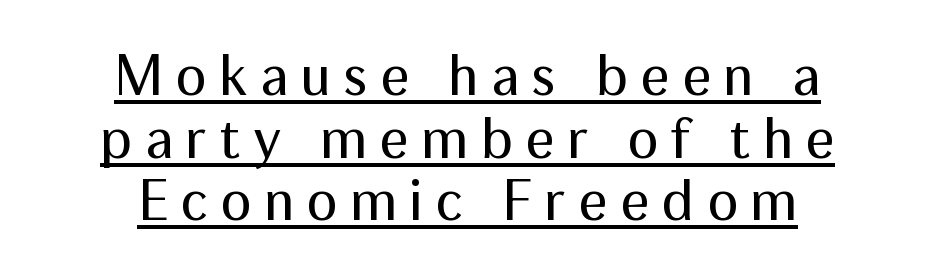
{"serif": "no", "italic": "no", "bold": "no", "weight": "regular", "width": "normal", "stroke_contrast": "medium", "x_height": "medium", "monospaced": "no", "underline": "yes", "align": "center", "line_spacing": "tight", "line_spacing_ratio": 1.08, "letter_spacing": "wide", "letter_spacing_em": 0.21, "glyph_px": 58}
